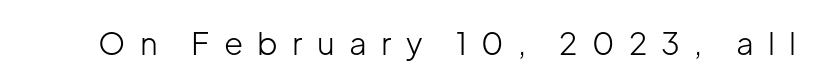
Q: Is the text bold? A: No.
Q: Is the text italic (slanted)? A: No, it is upright.
Q: Is the typeface a serif or a sans-serif typeface? A: Sans-serif.
Q: Is the text underlined? A: No.
Q: Is the spacing between letters normal or unusually wide? A: Unusually wide.
Q: Width (condensed, normal, or wide)? A: Normal.
Q: Stroke contrast? A: Low.
Q: x-height? A: Medium.
Q: Monospaced? A: No.
